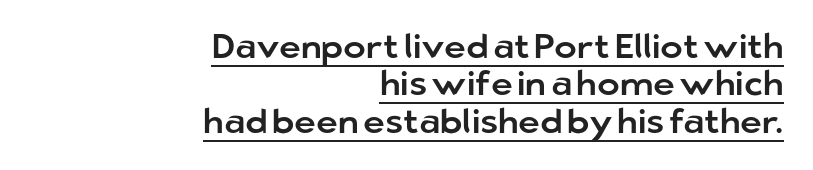
These characters rest on top of a visible drawn line. The gaps between neighbouring characters are ordinary and unremarkable. A typesetter would call this proportional, since set widths differ per character. These lines are composed in type without serifs.
